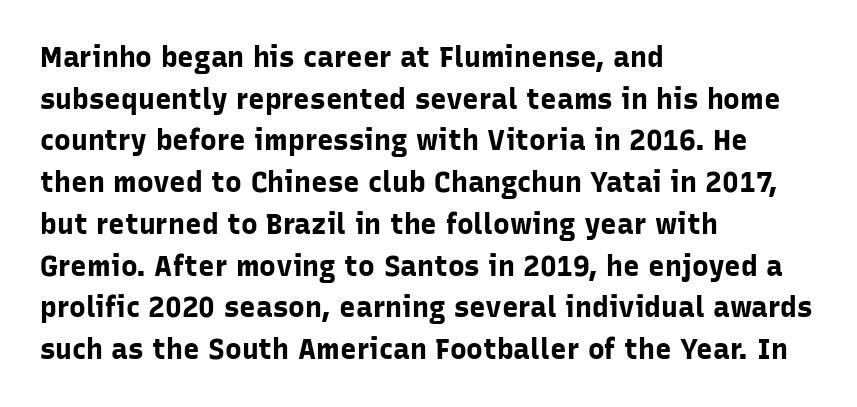
This rendering uses left alignment, leaving the right contour irregular. This is sans-serif lettering, the kind often seen on screens and signage. Do the letters lean? They stand straight. Glyph-to-glyph distance matches everyday printed text. Students, observe: this is what conventionally led text looks like.
